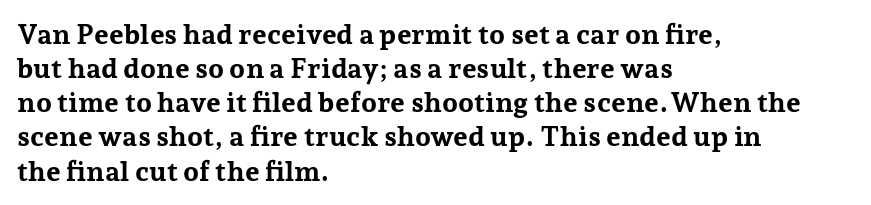
Q: Is the text bold? A: Yes.
Q: Is the text italic (slanted)? A: No, it is upright.
Q: Is the typeface a serif or a sans-serif typeface? A: Serif.
Q: Is the text underlined? A: No.
Q: How is the paragraph aligned? A: Left-aligned.
Q: Is the spacing between letters normal or unusually wide? A: Normal.
Q: Width (condensed, normal, or wide)? A: Normal.
Q: Stroke contrast? A: Low.
Q: x-height? A: Medium.
Q: Monospaced? A: No.
